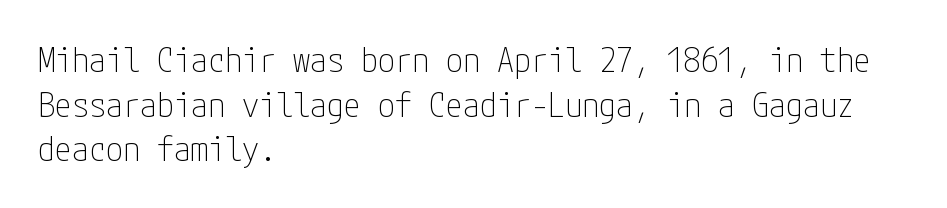
Q: Is the text bold? A: No.
Q: Is the text italic (slanted)? A: No, it is upright.
Q: Is the typeface a serif or a sans-serif typeface? A: Sans-serif.
Q: Is the text underlined? A: No.
Q: How is the paragraph aligned? A: Left-aligned.
Q: Is the spacing between letters normal or unusually wide? A: Normal.
Q: Is the spacing between lines tight, normal or loose? A: Normal.
Q: Width (condensed, normal, or wide)? A: Condensed.
Q: Stroke contrast? A: Low.
Q: x-height? A: Medium.
